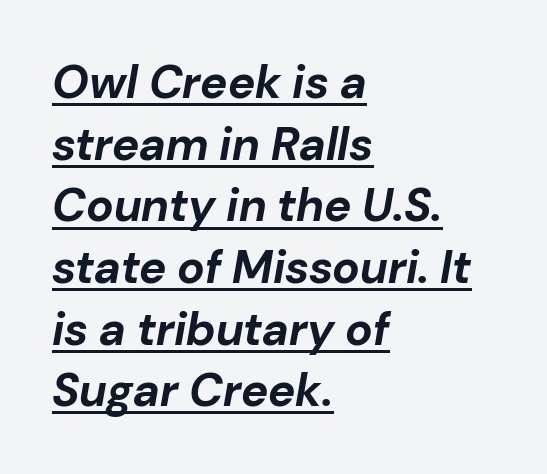
Q: Is the text bold? A: Yes.
Q: Is the text italic (slanted)? A: Yes, it leans right by about 10 degrees.
Q: Is the text underlined? A: Yes.
Q: How is the paragraph aligned? A: Left-aligned.
Q: Is the spacing between letters normal or unusually wide? A: Normal.
Q: Is the spacing between lines tight, normal or loose? A: Normal.
Q: Width (condensed, normal, or wide)? A: Normal.
Q: Stroke contrast? A: Low.
Q: x-height? A: Medium.
Q: Monospaced? A: No.
